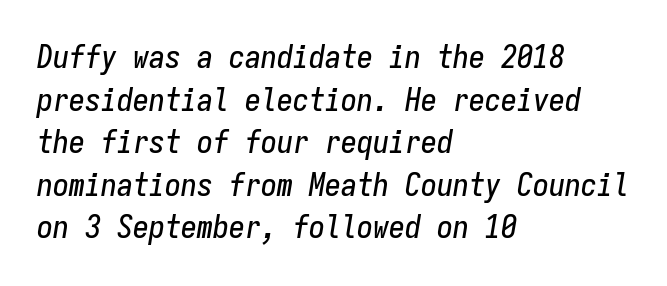
The letters sit at their default tracking, neither squeezed nor spread. Looks like terminal output: every glyph gets an equal slot. There's an unmistakable incline to the writing here. One-word summary of the alignment: left. This sample keeps an unexceptional amount of space between lines. Plain, unruled lines of type.
